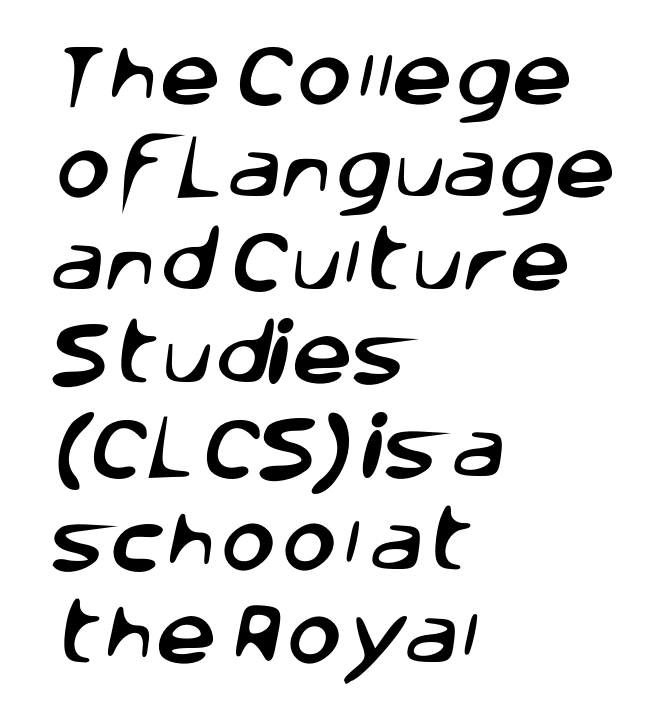
The image shows 68 px sans-serif type; set left-aligned, normal line spacing (1.37x), normal letter spacing, not underlined; low stroke contrast and a large x-height.
